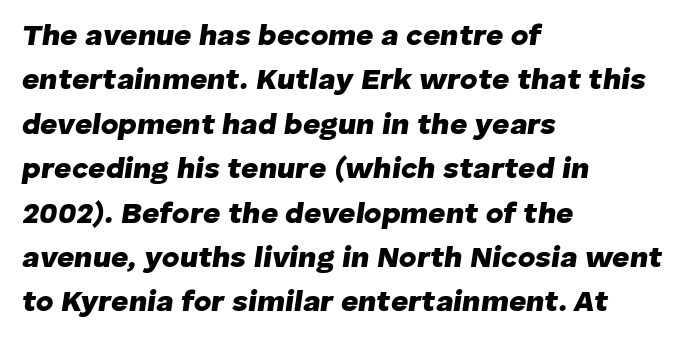
Q: Is the text bold? A: Yes.
Q: Is the text italic (slanted)? A: Yes, it leans right by about 8 degrees.
Q: Is the text underlined? A: No.
Q: How is the paragraph aligned? A: Left-aligned.
Q: Is the spacing between letters normal or unusually wide? A: Normal.
Q: Is the spacing between lines tight, normal or loose? A: Normal.
Q: Width (condensed, normal, or wide)? A: Normal.
Q: Stroke contrast? A: Low.
Q: x-height? A: Medium.
Q: Monospaced? A: No.
